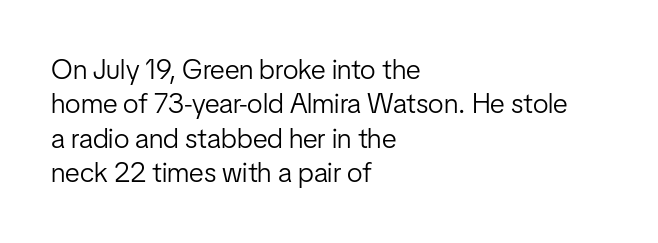
The image shows 28 px light, condensed sans-serif type, upright; set left-aligned, line spacing 1.23x, normal letter spacing, not underlined; low stroke contrast and a medium x-height.
